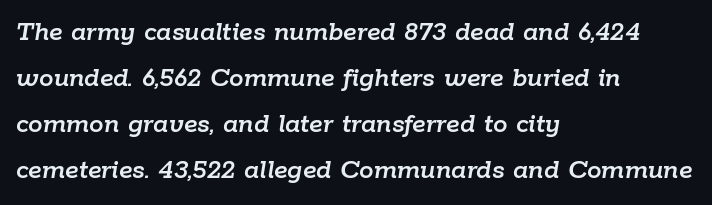
{"italic": "yes", "lean": "right", "slant_degrees": 9, "width": "normal", "stroke_contrast": "low", "x_height": "medium", "monospaced": "no", "underline": "no", "align": "left", "line_spacing": "normal", "line_spacing_ratio": 1.59, "letter_spacing": "normal", "letter_spacing_em": 0.0, "glyph_px": 29}
